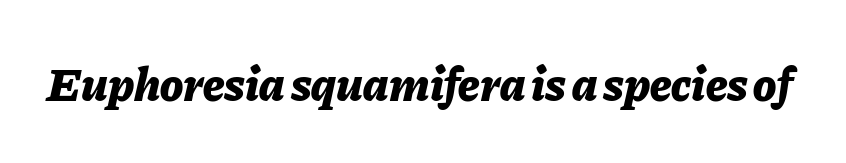
Q: Is the text bold? A: Yes.
Q: Is the text italic (slanted)? A: Yes, it leans right by about 11 degrees.
Q: Is the text underlined? A: No.
Q: Is the spacing between letters normal or unusually wide? A: Normal.
Q: Width (condensed, normal, or wide)? A: Normal.
Q: Stroke contrast? A: Low.
Q: x-height? A: Medium.
Q: Monospaced? A: No.
